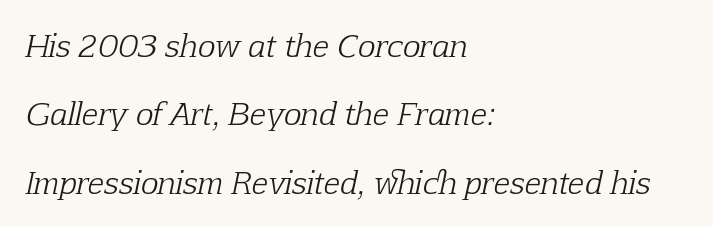
The image shows 30 px light serif type, italic (leaning right); set left-aligned, loose line spacing (2.28x), normal letter spacing, not underlined; low stroke contrast and a medium x-height.
